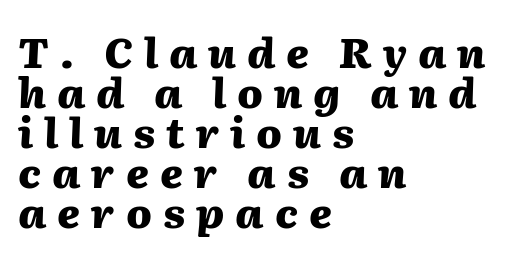
Q: Is the text bold? A: Yes.
Q: Is the text italic (slanted)? A: Yes, it leans right by about 2 degrees.
Q: Is the text underlined? A: No.
Q: How is the paragraph aligned? A: Left-aligned.
Q: Is the spacing between letters normal or unusually wide? A: Unusually wide.
Q: Is the spacing between lines tight, normal or loose? A: Tight.
Q: Width (condensed, normal, or wide)? A: Normal.
Q: Stroke contrast? A: Medium.
Q: x-height? A: Medium.
Q: Monospaced? A: No.
